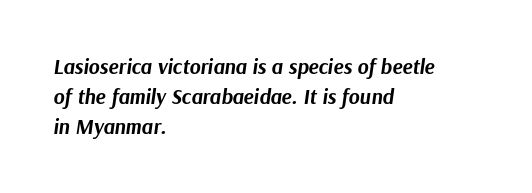
Q: Is the text bold? A: Yes.
Q: Is the text italic (slanted)? A: Yes, it leans right by about 9 degrees.
Q: Is the text underlined? A: No.
Q: How is the paragraph aligned? A: Left-aligned.
Q: Is the spacing between letters normal or unusually wide? A: Normal.
Q: Is the spacing between lines tight, normal or loose? A: Normal.
